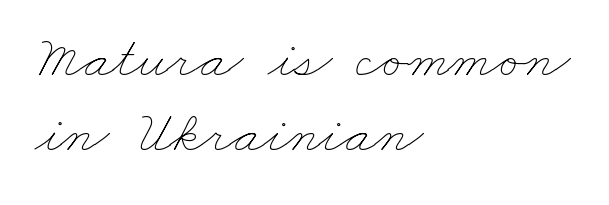
{"bold": "no", "weight": "thin", "width": "wide", "stroke_contrast": "low", "x_height": "small", "monospaced": "no", "underline": "no", "align": "left", "line_spacing": "normal", "line_spacing_ratio": 1.25, "letter_spacing": "normal", "letter_spacing_em": 0.0, "glyph_px": 60}
